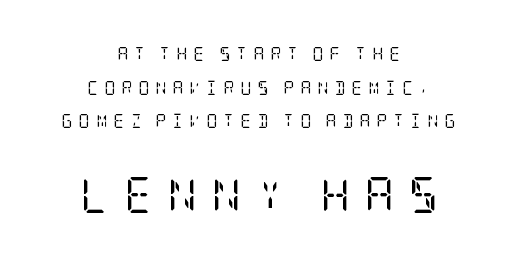
Q: Is the text bold? A: No.
Q: Is the text italic (slanted)? A: No, it is upright.
Q: Is the typeface a serif or a sans-serif typeface? A: Serif.
Q: Is the text underlined? A: No.
Q: How is the paragraph aligned? A: Centered.
Q: Is the spacing between letters normal or unusually wide? A: Unusually wide.
Q: Is the spacing between lines tight, normal or loose? A: Loose.
Q: Which block of text is set in a larger size, the first (top) or the second (bottom)? A: The second (bottom) one.
Q: Width (condensed, normal, or wide)? A: Condensed.
Q: Stroke contrast? A: Low.
Q: x-height? A: Large.
